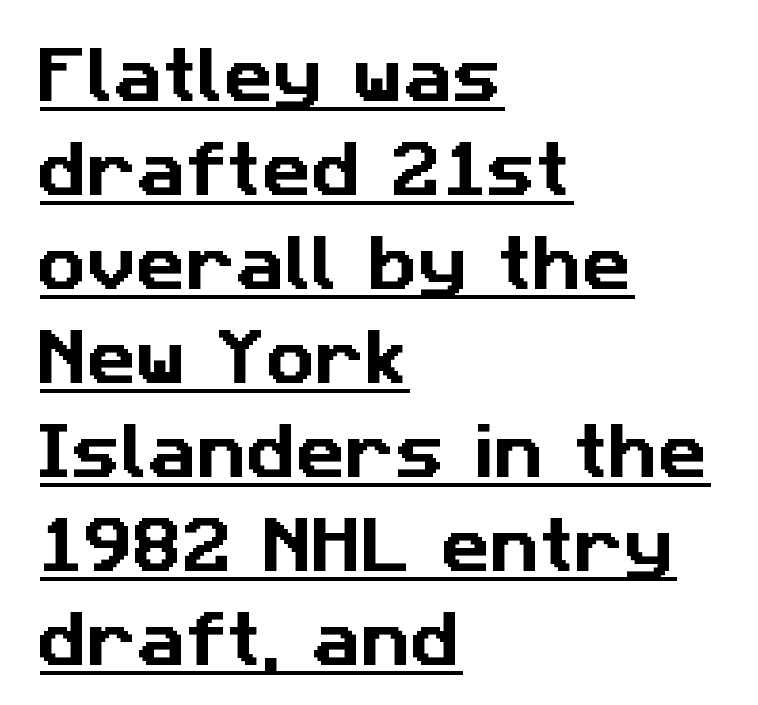
Baseline-to-baseline distance is the conventional proportion of letter height. Spacing verdict: proportional, widths tailored to each character. Type style note: lacks serifs. You could call the tracking neutral — neither tight nor loose. This sample is left-justified, so line endings fall wherever the words run out.
